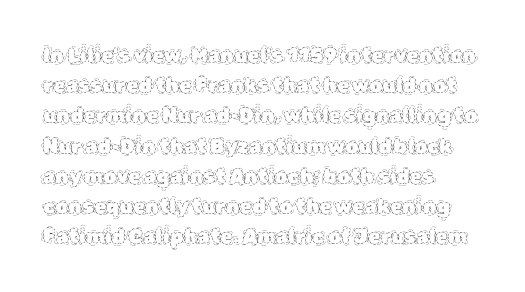
Q: Is the text bold? A: No.
Q: Is the text italic (slanted)? A: No, it is upright.
Q: Is the text underlined? A: No.
Q: How is the paragraph aligned? A: Left-aligned.
Q: Is the spacing between letters normal or unusually wide? A: Normal.
Q: Is the spacing between lines tight, normal or loose? A: Normal.
